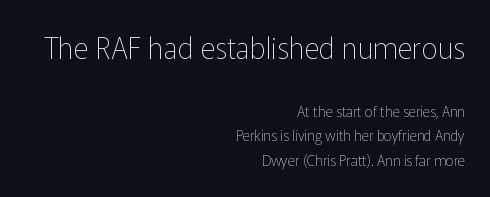
This rendering leaves character spacing at its baseline value. You get the large type first, then a drop to smaller type. Proportional: the letters do not fall into vertical columns. It's the straight-up-and-down kind of type.
